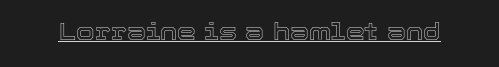
Q: Is the text italic (slanted)? A: No, it is upright.
Q: Is the text underlined? A: Yes.
Q: Is the spacing between letters normal or unusually wide? A: Normal.
